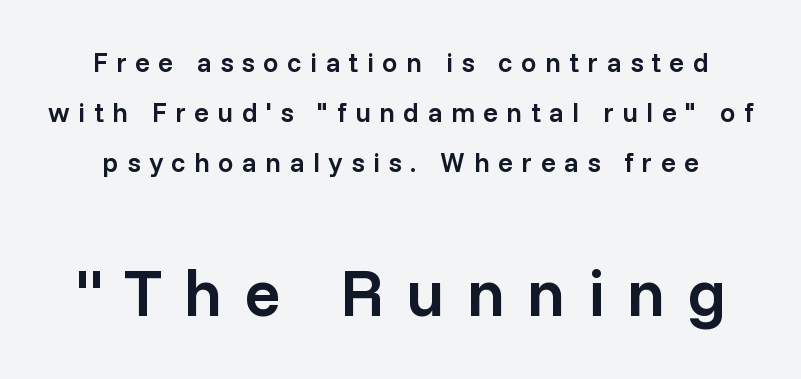
The image shows 67 px semibold sans-serif type, upright; set line spacing 1.86x, unusually wide letter spacing (+0.32 em), not underlined; the second (bottom) block is 2.48x larger; low stroke contrast and a medium x-height.
